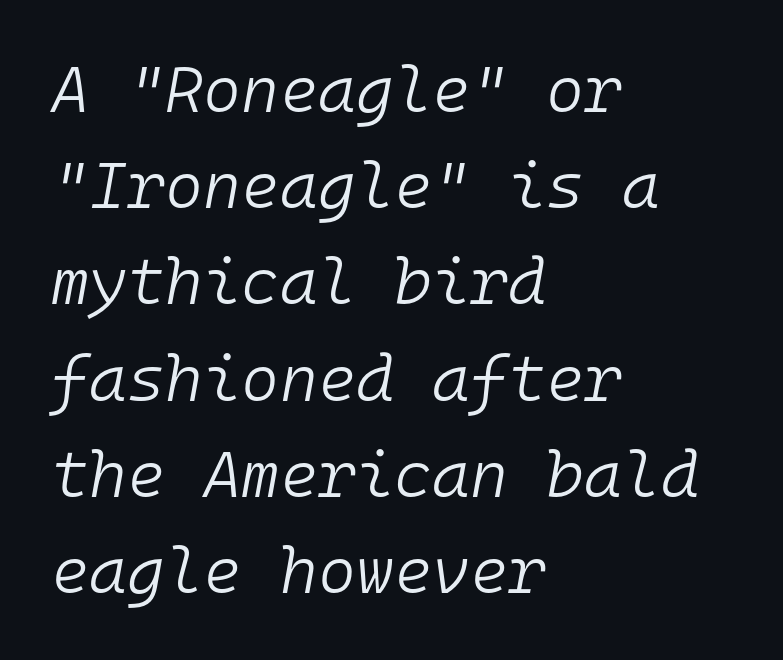
The letterforms sit shoulder to shoulder at normal distance. The weight tops out at a normal text grade. These lines sit exactly where default settings would place them. The passage shown leans; its letterforms are oblique.
